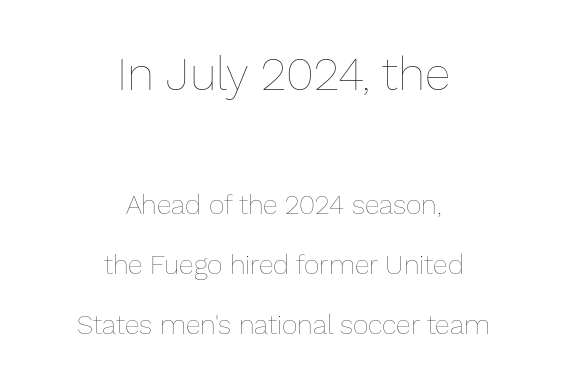
The image shows 47 px thin type, upright; set centered, loose line spacing (2.22x), normal letter spacing, not underlined; the first (top) block is 1.74x larger; low stroke contrast and a medium x-height.
